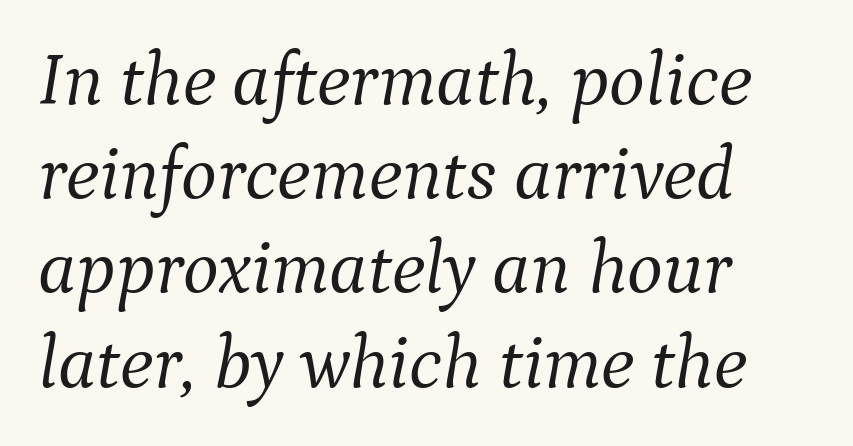
The image shows 76 px light serif type, italic (leaning right); set left-aligned, line spacing 1.24x, normal letter spacing, not underlined; medium stroke contrast and a medium x-height.
